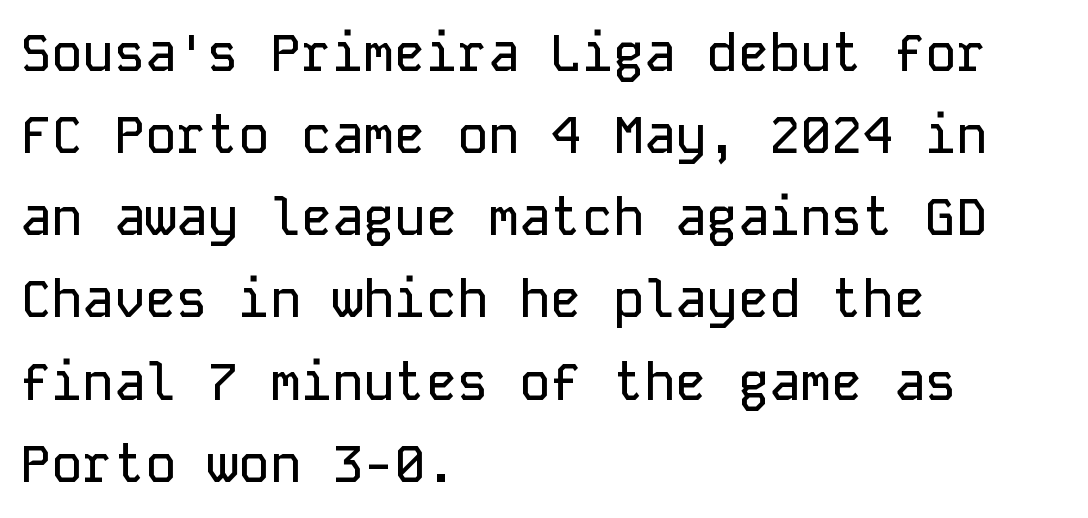
Q: Is the text italic (slanted)? A: No, it is upright.
Q: Is the typeface a serif or a sans-serif typeface? A: Sans-serif.
Q: Is the text underlined? A: No.
Q: How is the paragraph aligned? A: Left-aligned.
Q: Is the spacing between letters normal or unusually wide? A: Normal.
Q: Is the spacing between lines tight, normal or loose? A: Normal.
Q: Width (condensed, normal, or wide)? A: Normal.
Q: Stroke contrast? A: Low.
Q: x-height? A: Medium.
Q: Monospaced? A: Yes.
